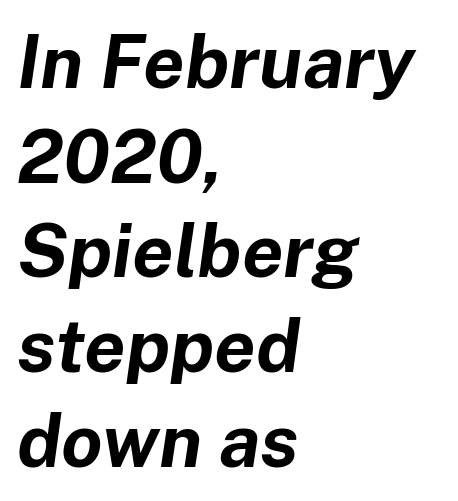
{"italic": "yes", "lean": "right", "slant_degrees": 8, "bold": "yes", "weight": "bold", "width": "normal", "stroke_contrast": "low", "x_height": "medium", "monospaced": "no", "underline": "no", "align": "left", "line_spacing": "normal", "line_spacing_ratio": 1.28, "letter_spacing": "normal", "letter_spacing_em": 0.0, "glyph_px": 74}
